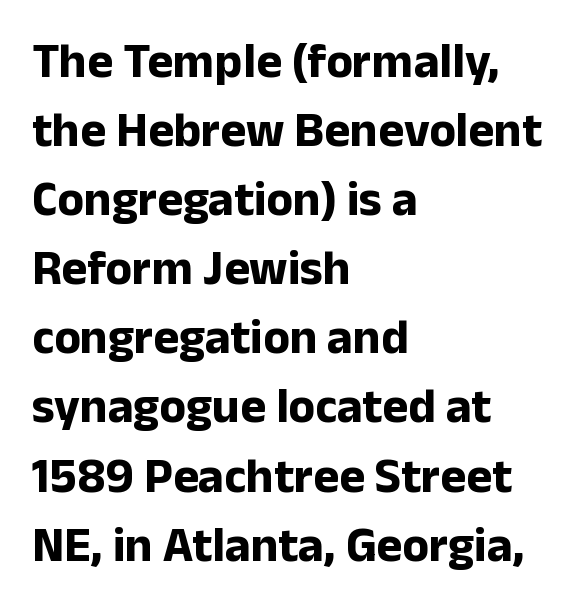
{"serif": "no", "italic": "no", "bold": "yes", "weight": "bold", "width": "normal", "stroke_contrast": "low", "x_height": "medium", "monospaced": "no", "underline": "no", "align": "left", "line_spacing": "normal", "line_spacing_ratio": 1.41, "letter_spacing": "normal", "letter_spacing_em": 0.0, "glyph_px": 49}
